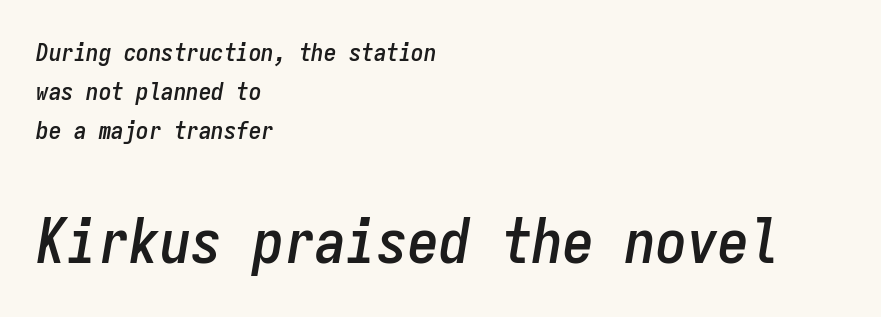
Q: Is the text italic (slanted)? A: Yes, it leans right by about 9 degrees.
Q: Is the text underlined? A: No.
Q: How is the paragraph aligned? A: Left-aligned.
Q: Is the spacing between letters normal or unusually wide? A: Normal.
Q: Is the spacing between lines tight, normal or loose? A: Normal.
Q: Which block of text is set in a larger size, the first (top) or the second (bottom)? A: The second (bottom) one.
Q: Width (condensed, normal, or wide)? A: Condensed.
Q: Stroke contrast? A: Low.
Q: x-height? A: Medium.
Q: Monospaced? A: Yes.
